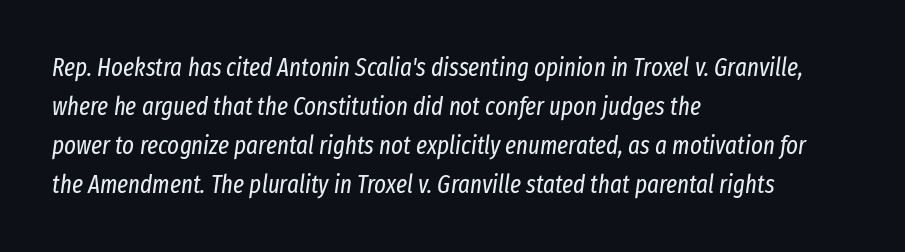
The image shows 25 px text type, italic (leaning right); set left-aligned, normal line spacing (1.56x), normal letter spacing, not underlined.
